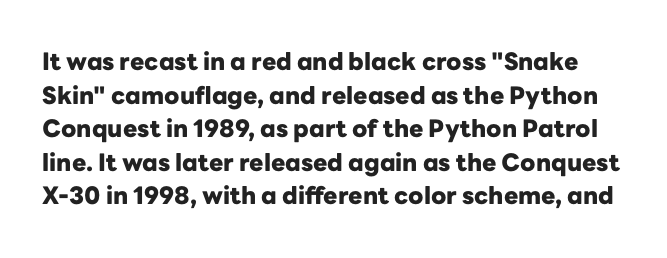
Q: Is the text bold? A: Yes.
Q: Is the text italic (slanted)? A: No, it is upright.
Q: Is the text underlined? A: No.
Q: Is the spacing between letters normal or unusually wide? A: Normal.
Q: Is the spacing between lines tight, normal or loose? A: Normal.
